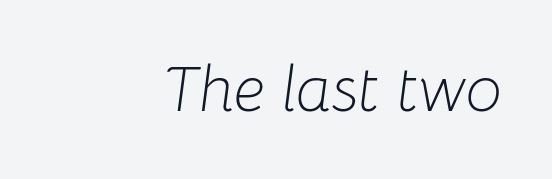
Descenders are the only things crossing below the line. The glyphs look as if they've been sheared to an angle. Think of a printed novel: that variable character pitch is what you see here. Leftover space on each line is placed entirely before the opening word.
